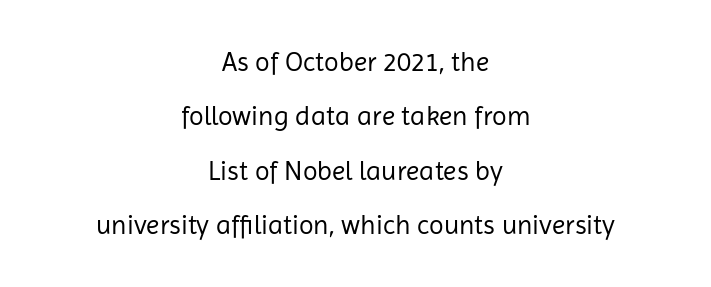
{"italic": "no", "bold": "no", "underline": "no", "align": "center", "line_spacing": "loose", "line_spacing_ratio": 2.01, "letter_spacing": "normal", "letter_spacing_em": 0.0, "glyph_px": 27}
